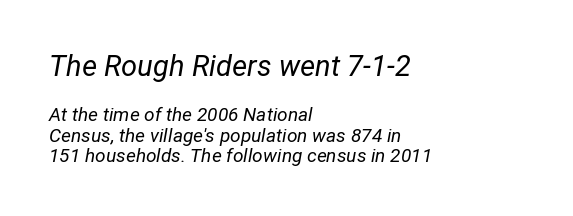
The passage shown is not underscored anywhere. The more generous point size was reserved for the upper chunk. These lines were composed using italics. A typesetter would call this leading minimal, almost set solid. The passage shown is typed in a proportional face where columns would drift. Short and long lines alike share a common starting point at left.
